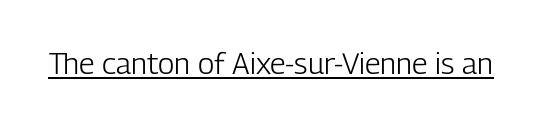
{"serif": "no", "italic": "no", "bold": "no", "weight": "light", "width": "condensed", "stroke_contrast": "low", "x_height": "medium", "monospaced": "no", "underline": "yes", "letter_spacing": "normal", "letter_spacing_em": 0.0, "glyph_px": 30}
